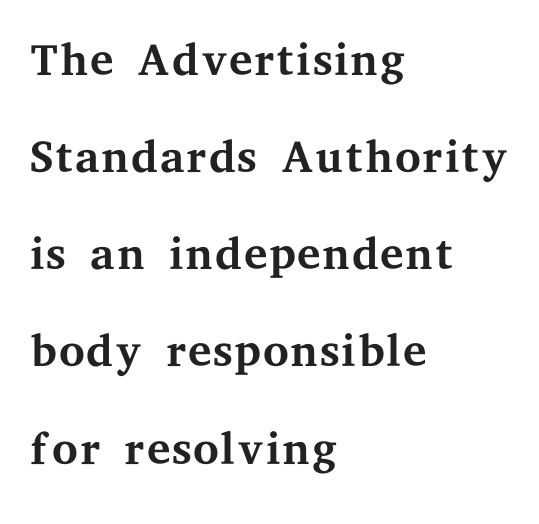
The image shows 67 px regular-weight, wide serif type, upright; set left-aligned, normal line spacing (1.45x), normal letter spacing, not underlined; medium stroke contrast and a medium x-height.
